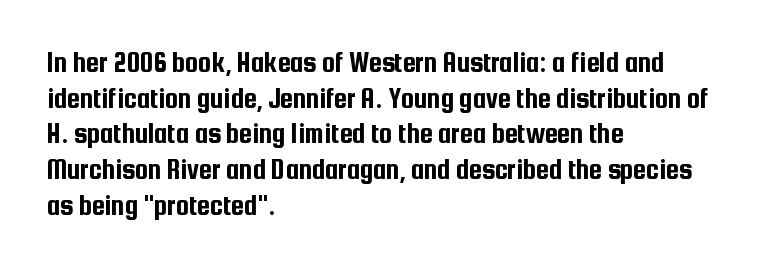
{"serif": "no", "italic": "no", "width": "condensed", "stroke_contrast": "low", "x_height": "medium", "monospaced": "no", "underline": "no", "align": "left", "line_spacing_ratio": 1.23, "letter_spacing": "normal", "letter_spacing_em": 0.0, "glyph_px": 29}
